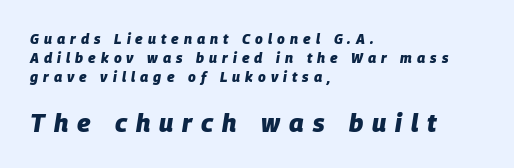
{"italic": "yes", "lean": "right", "slant_degrees": 9, "bold": "yes", "underline": "no", "align": "left", "line_spacing": "normal", "line_spacing_ratio": 1.35, "letter_spacing": "wide", "letter_spacing_em": 0.36, "larger_block": "second", "size_ratio": 1.79, "glyph_px": 25}
